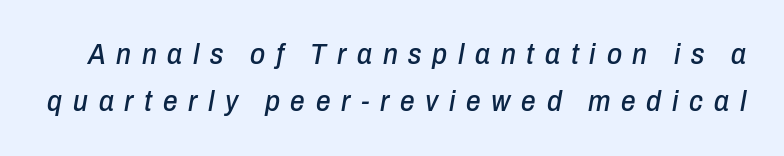
Leading: standard. Observe the lean: these are italic letterforms. Honestly, there is no underline to notice here at all. Think of a printed novel: that variable character pitch is what you see here. The tracking jumps out immediately: characters are airy and widely separated.
